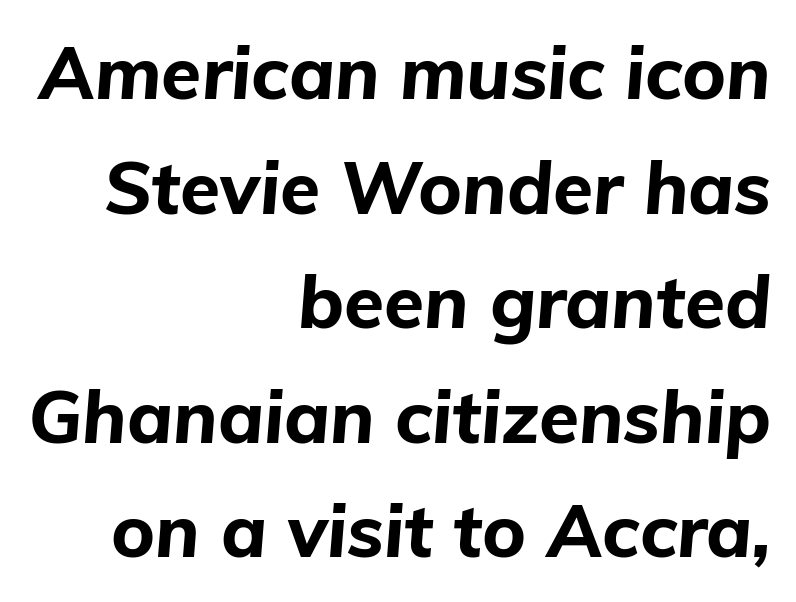
The image shows 73 px bold type, italic (leaning right); set right-aligned, normal line spacing (1.57x), normal letter spacing, not underlined; low stroke contrast and a medium x-height.
